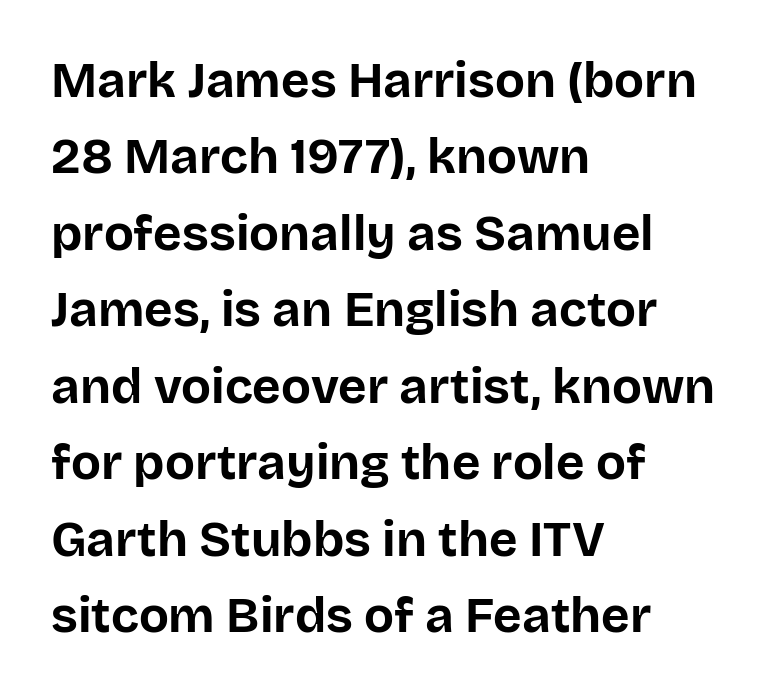
The image shows 49 px bold sans-serif type, upright; set left-aligned, normal line spacing (1.56x), normal letter spacing, not underlined; low stroke contrast and a large x-height.
